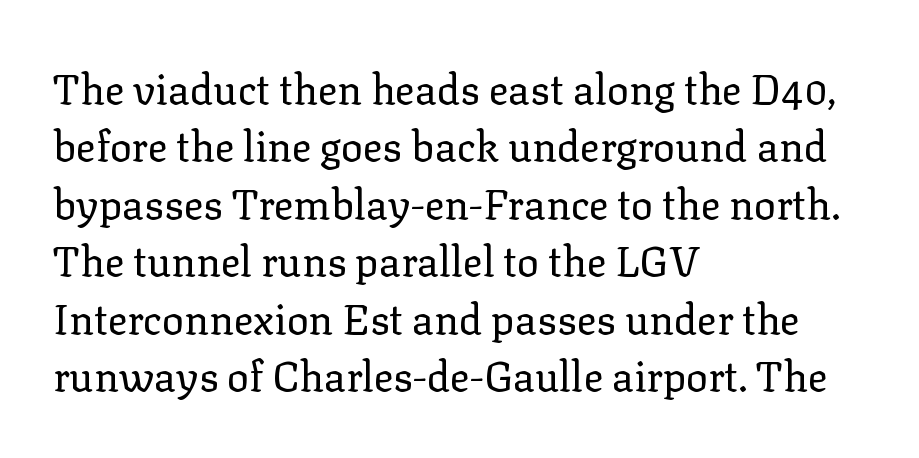
This is not heavy type; no bold has been used. Horizontal bands of white between lines are of average thickness. Each letter's strokes conclude with small projecting serifs. Observe the ordinary spacing: letters are neighbours, not strangers. The zone under the glyphs is completely vacant. Here the designer chose a conventional face with non-uniform glyph widths.
